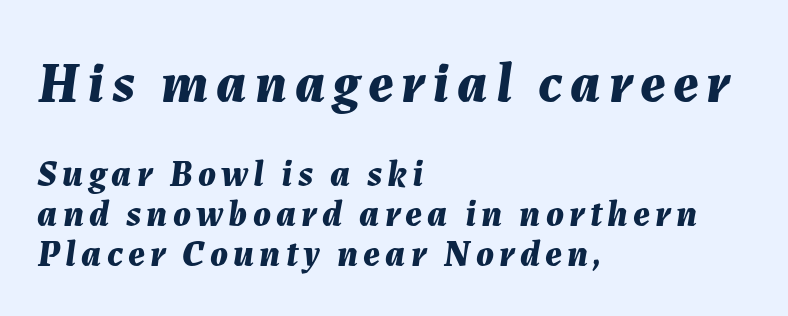
Quick note: italic. The rendering anchors every line to the left-hand side. Chunky letters — that's bold for sure. Caption: upper text group enlarged, lower text group reduced. These lines are rendered in a variable-pitch font.
